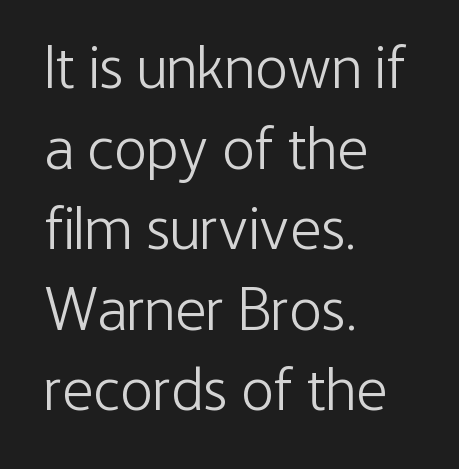
The image shows 61 px light, condensed sans-serif type, upright; set left-aligned, normal line spacing (1.32x), normal letter spacing, not underlined; low stroke contrast and a medium x-height.
